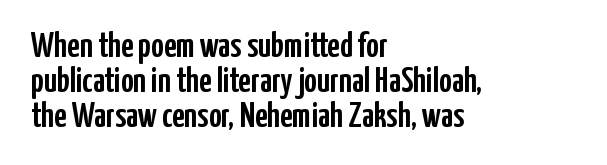
The words here are not underlined. Leftover space on each line is placed entirely after the last word. Letterform terminals end flat and unadorned throughout the passage. Here the designer chose a conventional face with non-uniform glyph widths. The designer dialed line spacing down below the default.
